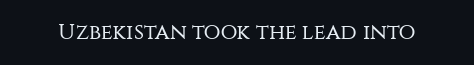
The image shows 22 px text type, upright; set normal letter spacing, not underlined.
